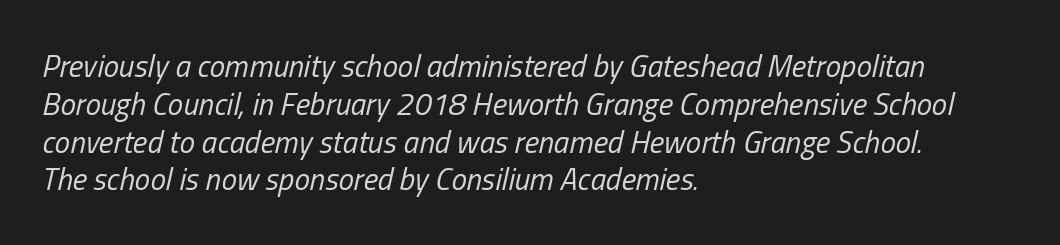
The image shows 31 px regular-weight, condensed type, italic (leaning right); set left-aligned, line spacing 1.22x, normal letter spacing, not underlined; low stroke contrast and a medium x-height.
